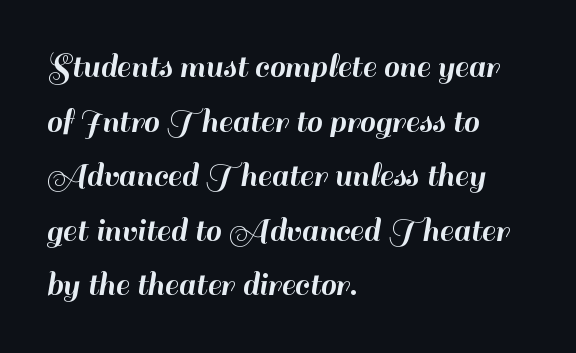
{"serif": "no", "width": "normal", "stroke_contrast": "high", "x_height": "small", "monospaced": "no", "underline": "no", "align": "left", "line_spacing": "normal", "line_spacing_ratio": 1.56, "letter_spacing": "normal", "letter_spacing_em": 0.0, "glyph_px": 35}
